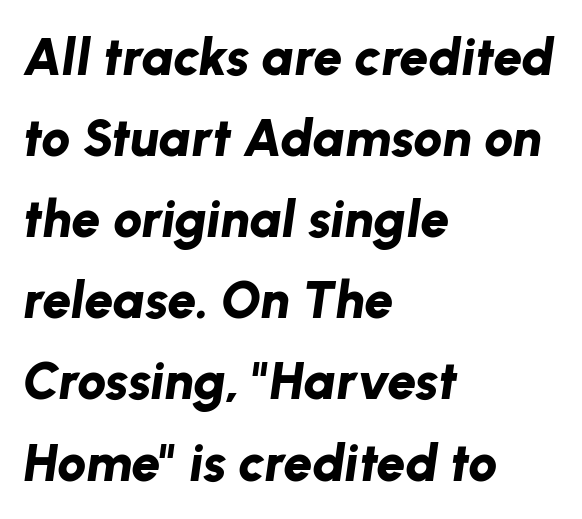
{"italic": "yes", "lean": "right", "slant_degrees": 8, "bold": "yes", "weight": "bold", "width": "normal", "stroke_contrast": "low", "x_height": "medium", "monospaced": "no", "underline": "no", "align": "left", "line_spacing": "normal", "line_spacing_ratio": 1.56, "letter_spacing": "normal", "letter_spacing_em": 0.0, "glyph_px": 52}
